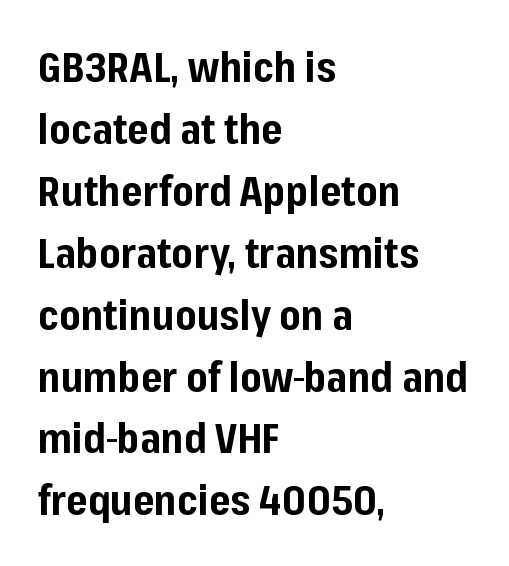
Q: Is the text bold? A: Yes.
Q: Is the text italic (slanted)? A: No, it is upright.
Q: Is the typeface a serif or a sans-serif typeface? A: Sans-serif.
Q: Is the text underlined? A: No.
Q: How is the paragraph aligned? A: Left-aligned.
Q: Is the spacing between letters normal or unusually wide? A: Normal.
Q: Is the spacing between lines tight, normal or loose? A: Normal.
Q: Width (condensed, normal, or wide)? A: Normal.
Q: Stroke contrast? A: Low.
Q: x-height? A: Medium.
Q: Monospaced? A: No.
